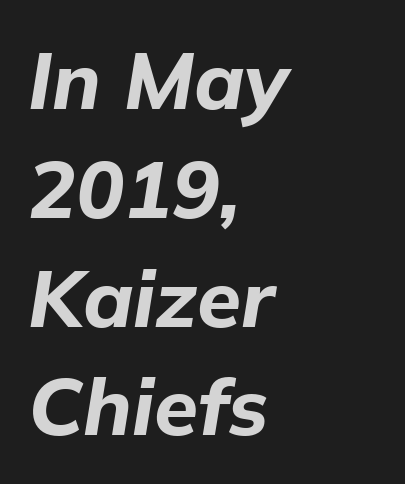
{"italic": "yes", "lean": "right", "slant_degrees": 9, "bold": "yes", "weight": "bold", "width": "normal", "stroke_contrast": "low", "x_height": "medium", "monospaced": "no", "underline": "no", "align": "left", "line_spacing": "normal", "line_spacing_ratio": 1.36, "letter_spacing": "normal", "letter_spacing_em": 0.0, "glyph_px": 80}
